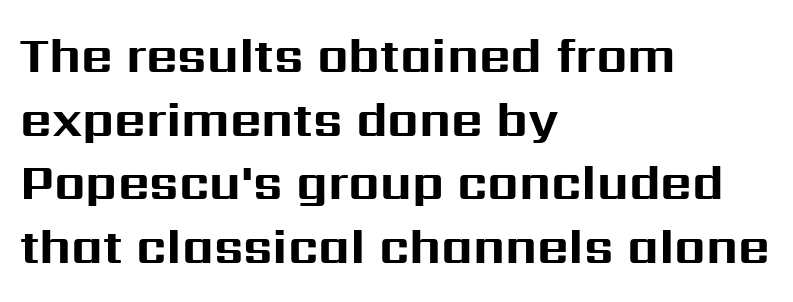
Compared with typical paragraphs, the rows here are spaced about the same. Pretty heavy lettering here — definitely bold. This is the regular roman posture of the typeface. Honestly, the letter spacing is just normal — you wouldn't notice it. The text block is weighted toward the left margin, trailing off unevenly rightward. Note the varied advance widths — an 'i' is clearly narrower than an 'm'.
